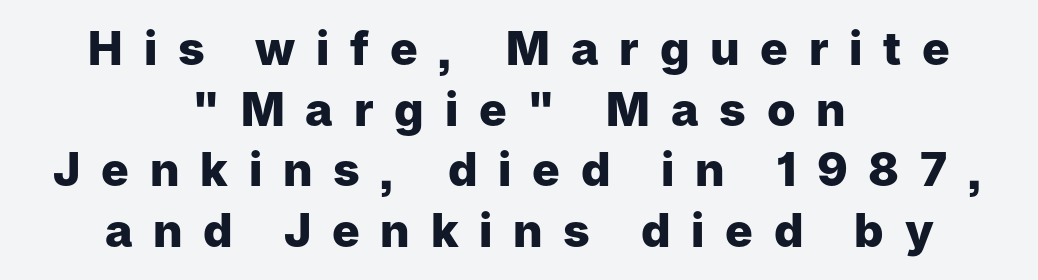
The image shows 46 px heavy sans-serif type, upright; set centered, normal line spacing (1.32x), unusually wide letter spacing (+0.45 em), not underlined; low stroke contrast and a medium x-height.
